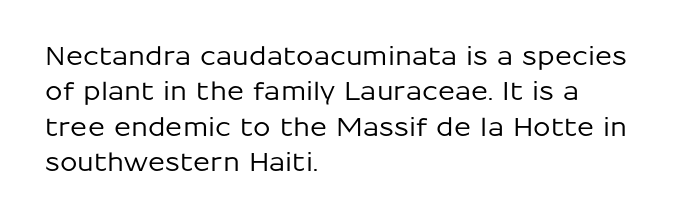
The image shows 25 px text type, upright; set left-aligned, normal line spacing (1.42x), normal letter spacing, not underlined.
